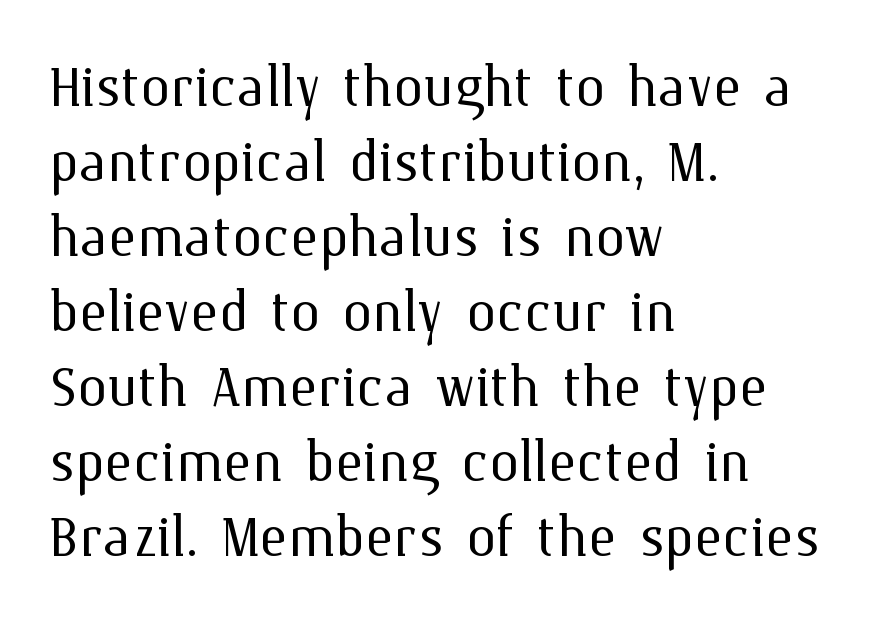
The image shows 75 px light type, upright; set left-aligned, tight line spacing (1.0x), normal letter spacing, not underlined; medium stroke contrast and a medium x-height.
